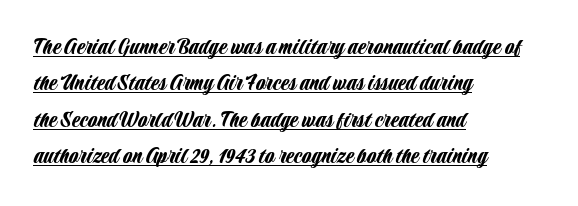
If you measured baseline to baseline, you'd find a middling distance. Decoration check: the copy is underlined. Layout note: lines flush left. Is the letter spacing exaggerated? No — it looks like the ordinary default.
